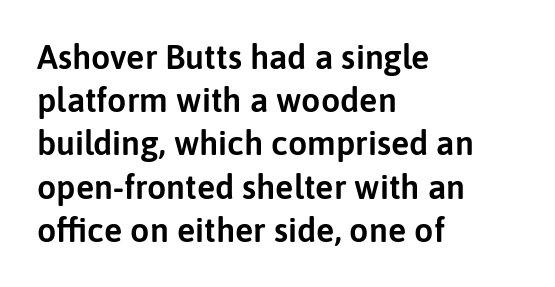
Q: Is the text italic (slanted)? A: No, it is upright.
Q: Is the typeface a serif or a sans-serif typeface? A: Sans-serif.
Q: Is the text underlined? A: No.
Q: How is the paragraph aligned? A: Left-aligned.
Q: Is the spacing between letters normal or unusually wide? A: Normal.
Q: Is the spacing between lines tight, normal or loose? A: Normal.
Q: Width (condensed, normal, or wide)? A: Normal.
Q: Stroke contrast? A: Low.
Q: x-height? A: Medium.
Q: Monospaced? A: No.
